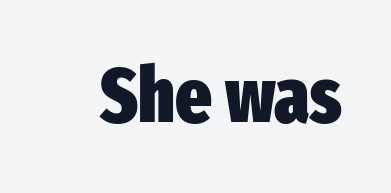
{"serif": "no", "italic": "no", "bold": "yes", "weight": "heavy", "width": "condensed", "stroke_contrast": "low", "x_height": "medium", "monospaced": "no", "underline": "no", "letter_spacing": "normal", "letter_spacing_em": 0.0, "glyph_px": 77}
